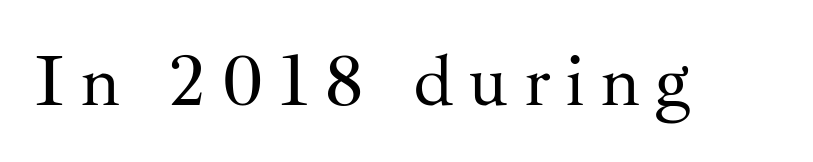
Q: Is the text bold? A: No.
Q: Is the text italic (slanted)? A: No, it is upright.
Q: Is the typeface a serif or a sans-serif typeface? A: Serif.
Q: Is the text underlined? A: No.
Q: Is the spacing between letters normal or unusually wide? A: Unusually wide.
Q: Width (condensed, normal, or wide)? A: Normal.
Q: Stroke contrast? A: Medium.
Q: x-height? A: Small.
Q: Monospaced? A: No.
